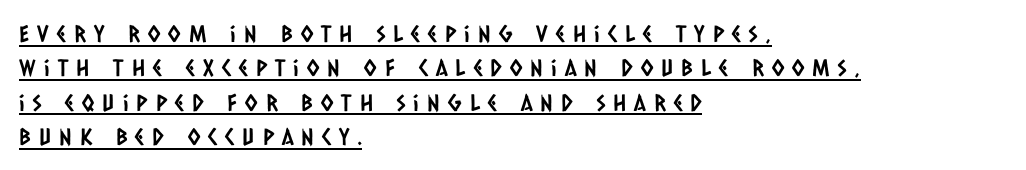
{"underline": "yes", "align": "left", "line_spacing": "normal", "line_spacing_ratio": 1.49, "letter_spacing": "wide", "letter_spacing_em": 0.35, "glyph_px": 23}
